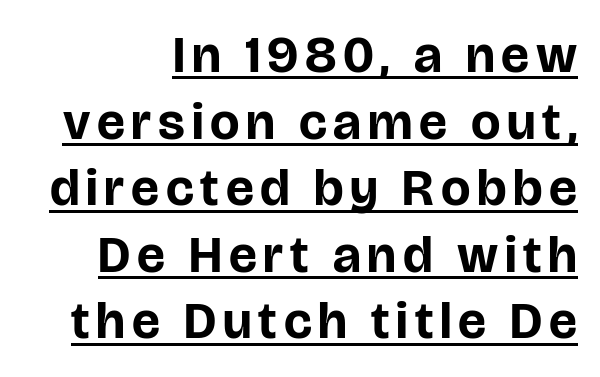
Q: Is the text bold? A: Yes.
Q: Is the text italic (slanted)? A: No, it is upright.
Q: Is the typeface a serif or a sans-serif typeface? A: Sans-serif.
Q: Is the text underlined? A: Yes.
Q: Is the spacing between lines tight, normal or loose? A: Normal.
Q: Width (condensed, normal, or wide)? A: Normal.
Q: Stroke contrast? A: Low.
Q: x-height? A: Large.
Q: Monospaced? A: No.
